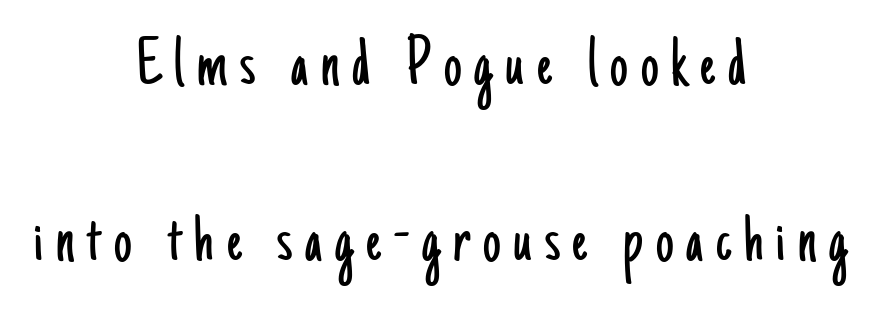
{"serif": "no", "italic": "no", "bold": "no", "weight": "light", "width": "condensed", "stroke_contrast": "low", "x_height": "small", "monospaced": "no", "underline": "no", "align": "center", "line_spacing": "loose", "line_spacing_ratio": 2.48, "glyph_px": 71}
